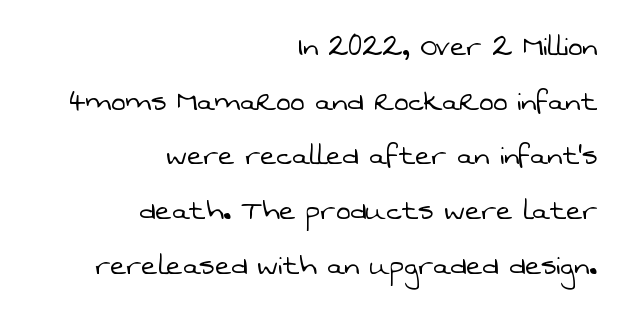
{"serif": "no", "bold": "no", "weight": "light", "width": "normal", "stroke_contrast": "low", "x_height": "medium", "monospaced": "no", "underline": "no", "align": "right", "line_spacing": "normal", "line_spacing_ratio": 1.61, "letter_spacing": "normal", "letter_spacing_em": 0.0, "glyph_px": 34}
